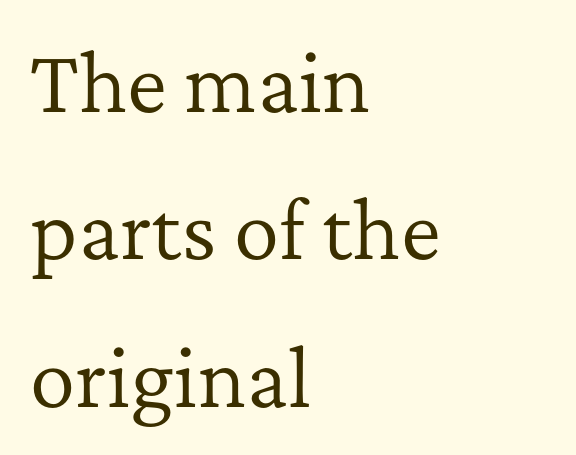
This rendering leaves character spacing at its baseline value. Beneath every word, the page is bare. The passage is arranged the way most books set body copy — flush left. One glance says open: line gaps are wider than usual. Note the varied advance widths — an 'i' is clearly narrower than an 'm'. Caption: face not bold, strokes unweighted.
